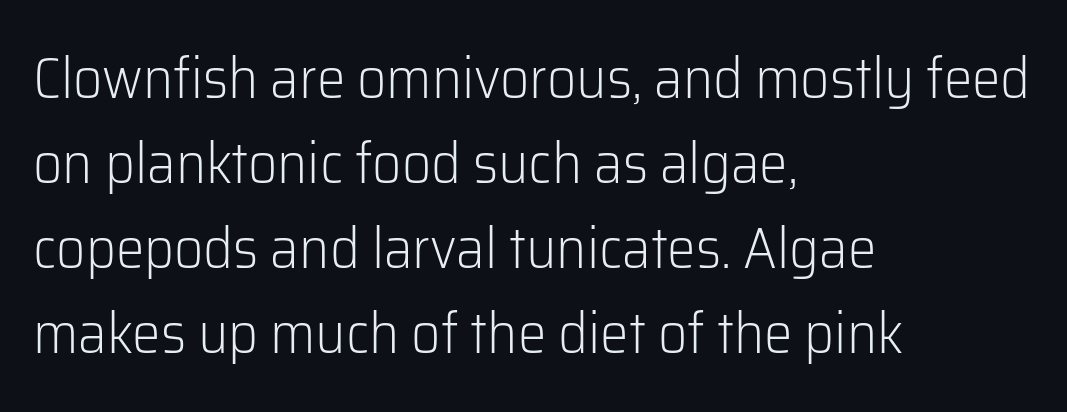
{"serif": "no", "italic": "no", "bold": "no", "weight": "light", "width": "normal", "stroke_contrast": "low", "x_height": "medium", "monospaced": "no", "underline": "no", "align": "left", "line_spacing": "normal", "line_spacing_ratio": 1.49, "letter_spacing": "normal", "letter_spacing_em": 0.0, "glyph_px": 57}
